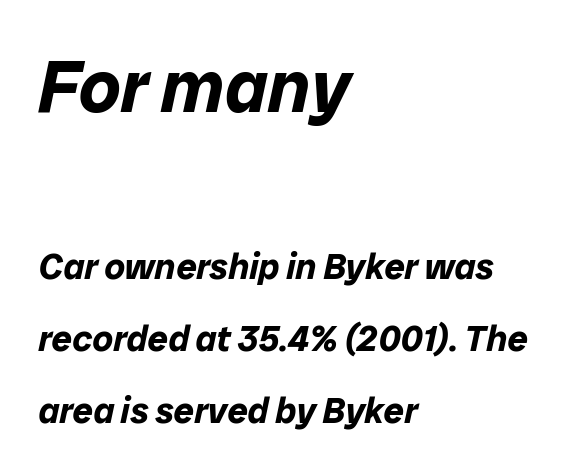
{"italic": "yes", "lean": "right", "slant_degrees": 12, "bold": "yes", "weight": "bold", "width": "normal", "stroke_contrast": "low", "x_height": "medium", "monospaced": "no", "underline": "no", "align": "left", "line_spacing": "loose", "line_spacing_ratio": 2.0, "letter_spacing": "normal", "letter_spacing_em": 0.0, "larger_block": "first", "size_ratio": 2.03, "glyph_px": 73}
